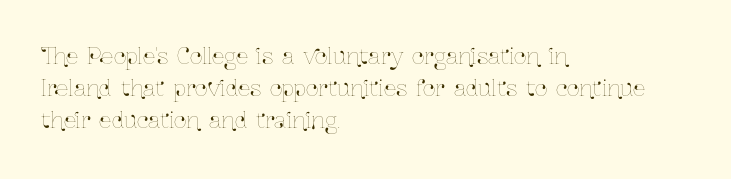
Left-aligned paragraph, ragged on the right. Rendered with straight, roman letterforms. Successive baselines arrive at the customary interval. Descenders are the only things crossing below the line. Is the letter spacing exaggerated? No — it looks like the ordinary default.
